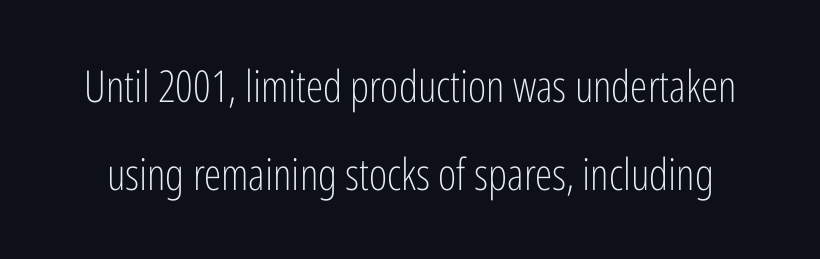
Q: Is the text bold? A: No.
Q: Is the text italic (slanted)? A: No, it is upright.
Q: Is the typeface a serif or a sans-serif typeface? A: Sans-serif.
Q: Is the text underlined? A: No.
Q: Is the spacing between letters normal or unusually wide? A: Normal.
Q: Is the spacing between lines tight, normal or loose? A: Loose.
Q: Width (condensed, normal, or wide)? A: Condensed.
Q: Stroke contrast? A: Low.
Q: x-height? A: Medium.
Q: Monospaced? A: No.
